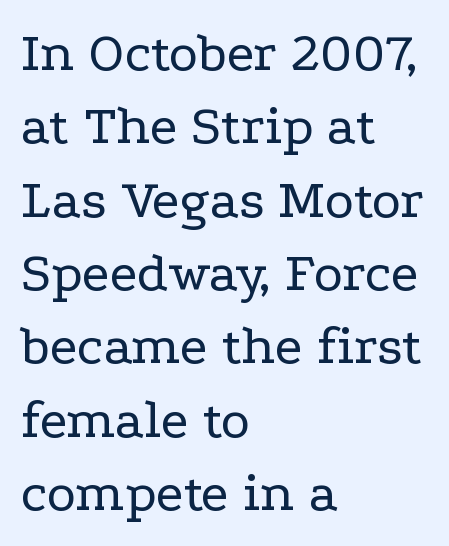
The image shows 56 px regular-weight, wide serif type, upright; set left-aligned, normal line spacing (1.31x), normal letter spacing, not underlined; low stroke contrast and a medium x-height.
